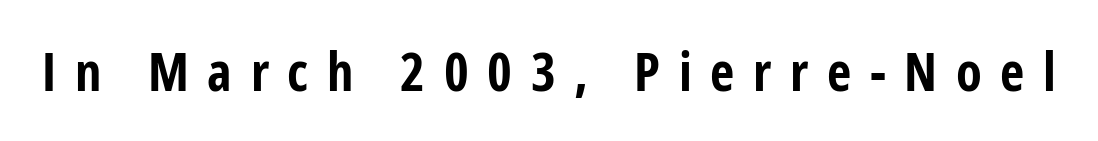
Q: Is the text bold? A: Yes.
Q: Is the text italic (slanted)? A: No, it is upright.
Q: Is the typeface a serif or a sans-serif typeface? A: Sans-serif.
Q: Is the text underlined? A: No.
Q: Is the spacing between letters normal or unusually wide? A: Unusually wide.
Q: Width (condensed, normal, or wide)? A: Condensed.
Q: Stroke contrast? A: Low.
Q: x-height? A: Medium.
Q: Monospaced? A: No.
